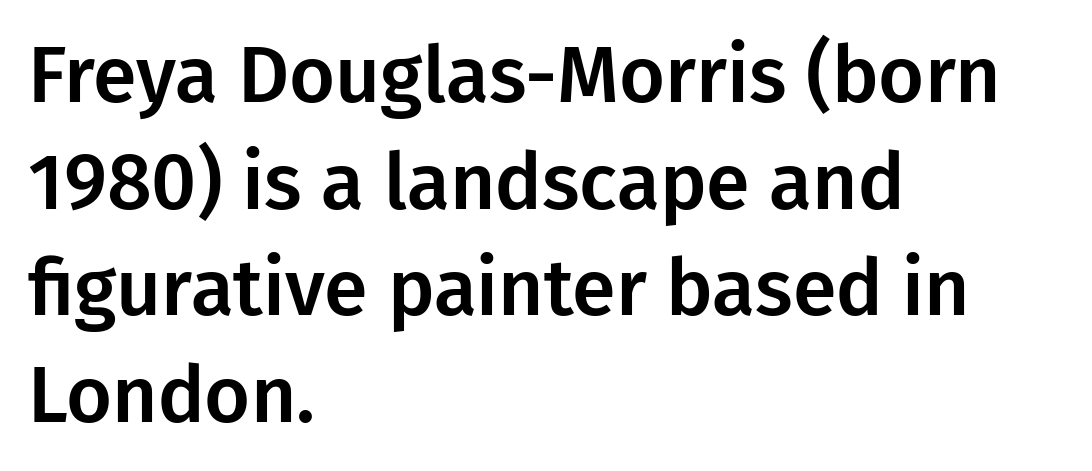
Q: Is the text italic (slanted)? A: No, it is upright.
Q: Is the typeface a serif or a sans-serif typeface? A: Sans-serif.
Q: Is the text underlined? A: No.
Q: How is the paragraph aligned? A: Left-aligned.
Q: Is the spacing between letters normal or unusually wide? A: Normal.
Q: Is the spacing between lines tight, normal or loose? A: Normal.
Q: Width (condensed, normal, or wide)? A: Normal.
Q: Stroke contrast? A: Low.
Q: x-height? A: Medium.
Q: Monospaced? A: No.
